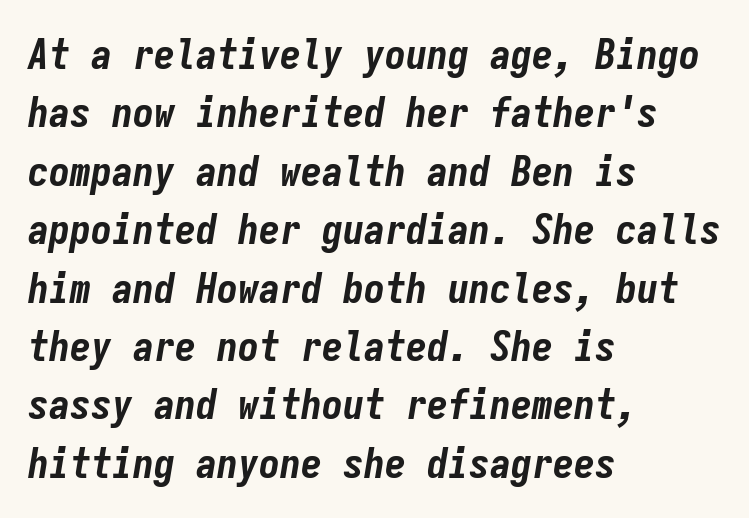
{"italic": "yes", "lean": "right", "slant_degrees": 9, "bold": "yes", "weight": "bold", "width": "condensed", "stroke_contrast": "low", "x_height": "medium", "monospaced": "yes", "underline": "no", "align": "left", "line_spacing": "normal", "line_spacing_ratio": 1.39, "letter_spacing": "normal", "letter_spacing_em": 0.0, "glyph_px": 42}
